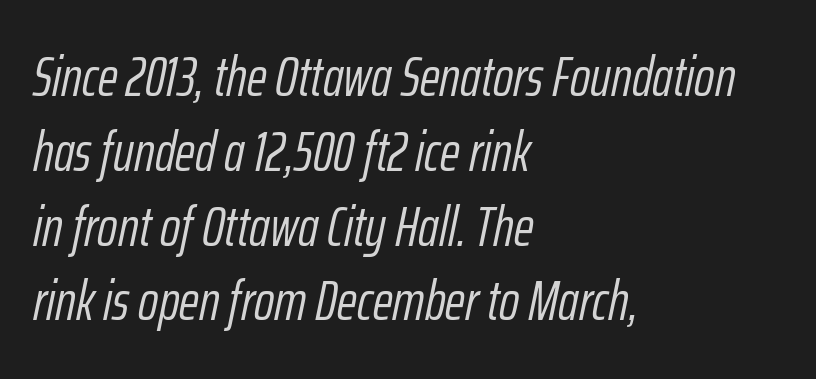
Proportional: the letters do not fall into vertical columns. Horizontal alignment here is leftward, the default for most running prose. The letters sit at their default tracking, neither squeezed nor spread. Ink coverage per letter is moderate at most. The glyphs look as if they've been sheared to an angle.
